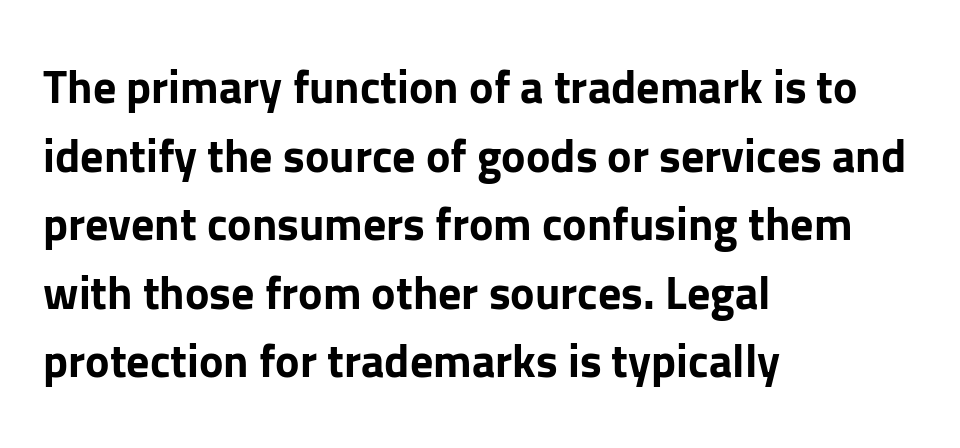
The image shows 46 px bold sans-serif type, upright; set left-aligned, normal line spacing (1.49x), normal letter spacing, not underlined; low stroke contrast and a medium x-height.
